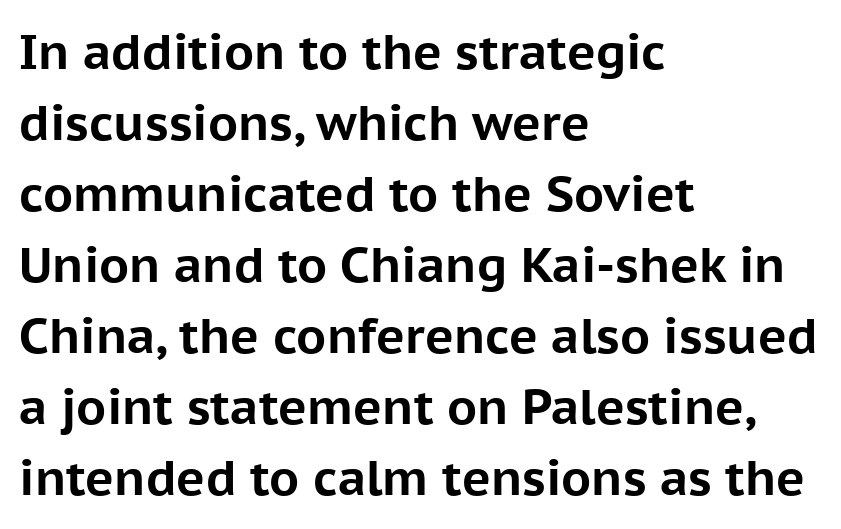
Q: Is the text bold? A: Yes.
Q: Is the text italic (slanted)? A: No, it is upright.
Q: Is the typeface a serif or a sans-serif typeface? A: Sans-serif.
Q: Is the text underlined? A: No.
Q: How is the paragraph aligned? A: Left-aligned.
Q: Is the spacing between letters normal or unusually wide? A: Normal.
Q: Is the spacing between lines tight, normal or loose? A: Normal.
Q: Width (condensed, normal, or wide)? A: Normal.
Q: Stroke contrast? A: Low.
Q: x-height? A: Medium.
Q: Monospaced? A: No.
